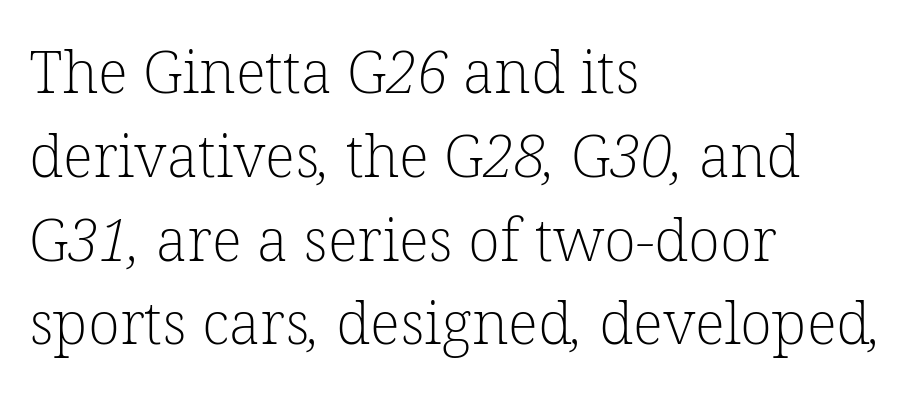
{"serif": "yes", "bold": "no", "weight": "light", "width": "normal", "stroke_contrast": "low", "x_height": "medium", "monospaced": "no", "underline": "no", "align": "left", "line_spacing": "normal", "line_spacing_ratio": 1.42, "letter_spacing": "normal", "letter_spacing_em": 0.0, "glyph_px": 59}
